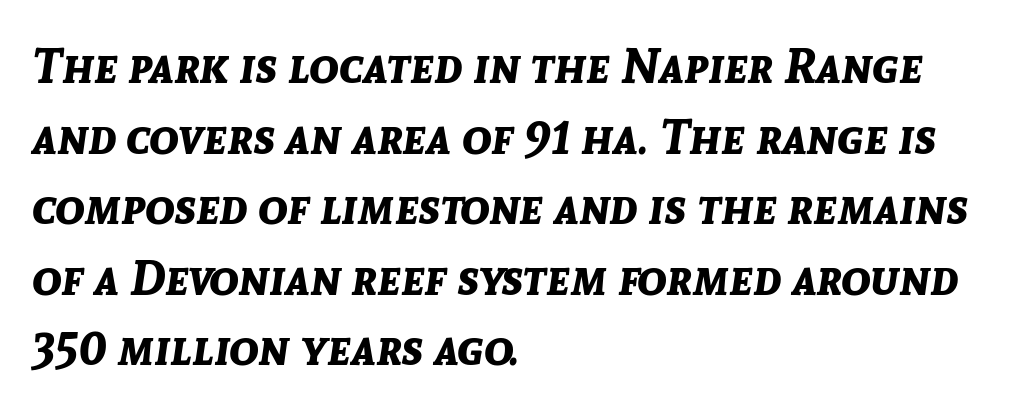
Q: Is the text bold? A: Yes.
Q: Is the text italic (slanted)? A: Yes, it leans right by about 8 degrees.
Q: Is the text underlined? A: No.
Q: How is the paragraph aligned? A: Left-aligned.
Q: Is the spacing between letters normal or unusually wide? A: Normal.
Q: Is the spacing between lines tight, normal or loose? A: Normal.
Q: Width (condensed, normal, or wide)? A: Normal.
Q: Stroke contrast? A: Low.
Q: x-height? A: Medium.
Q: Monospaced? A: No.
